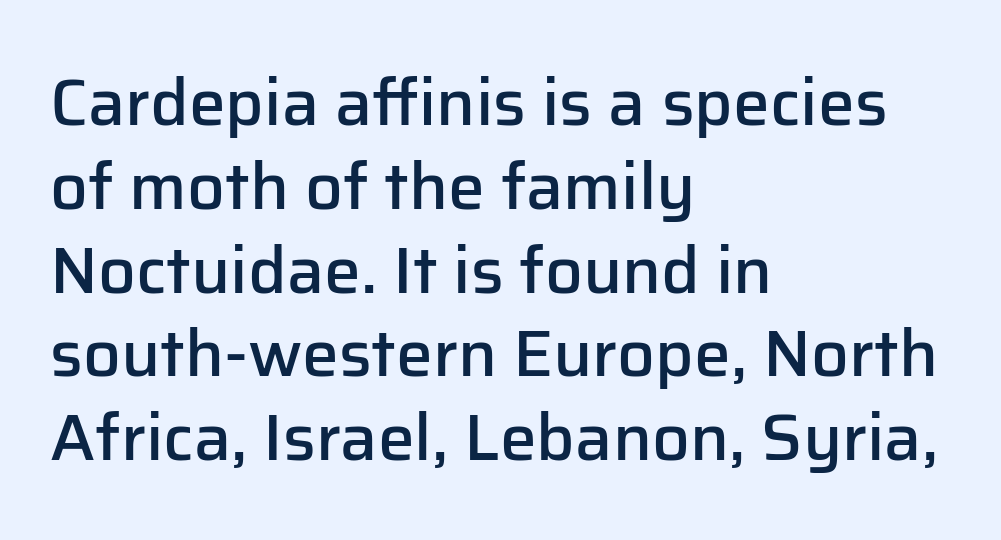
{"serif": "no", "italic": "no", "bold": "semi", "weight": "semibold", "width": "normal", "stroke_contrast": "low", "x_height": "medium", "monospaced": "no", "underline": "no", "align": "left", "line_spacing": "normal", "line_spacing_ratio": 1.27, "letter_spacing": "normal", "letter_spacing_em": 0.0, "glyph_px": 66}
